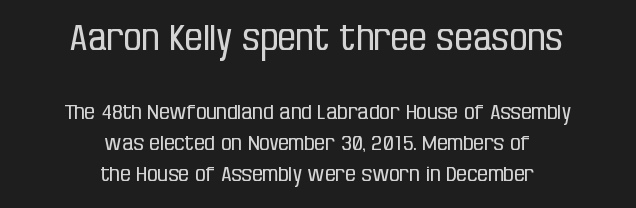
Does the leading feel generous? No, just average. The rendering uses natural spacing where letterforms have individual widths. Rule under the text: the space is simply empty. Font category for this specimen: sans-serif. The face used here is rendered with its standard letterfit.
